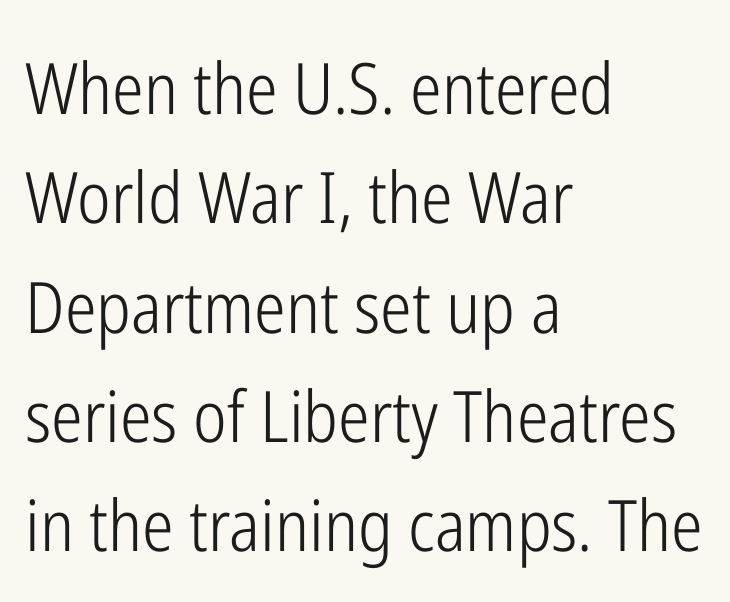
The image shows 71 px light, condensed sans-serif type, upright; set left-aligned, normal line spacing (1.54x), normal letter spacing, not underlined; low stroke contrast and a medium x-height.
